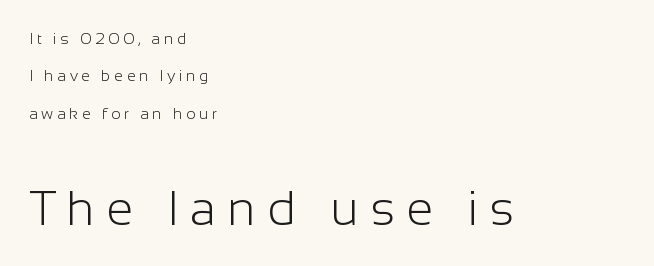
Underlining? Definitely not there. Caption: face not bold, strokes unweighted. The rendering inserts visible extra space after every character. Does the type have serifs? No, each stem ends abruptly. Line spacing here is loose.
